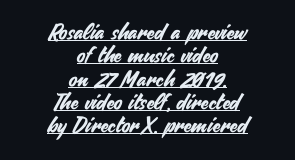
The image shows 22 px text type; set centered, tight line spacing (1.06x), normal letter spacing, underlined.
